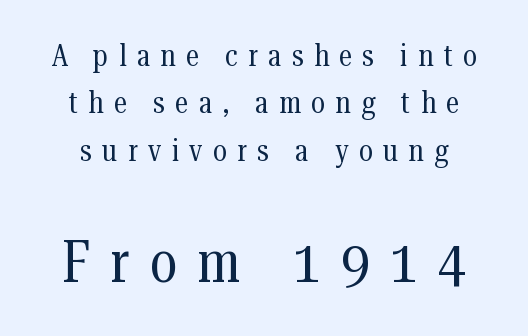
Descenders are the only things crossing below the line. Do the characters align in a grid? No, the font is proportional. Scale increases going downward across the two blocks. Unbolded letterforms with no extra heft. This rendering widens character spacing well past its baseline value.
